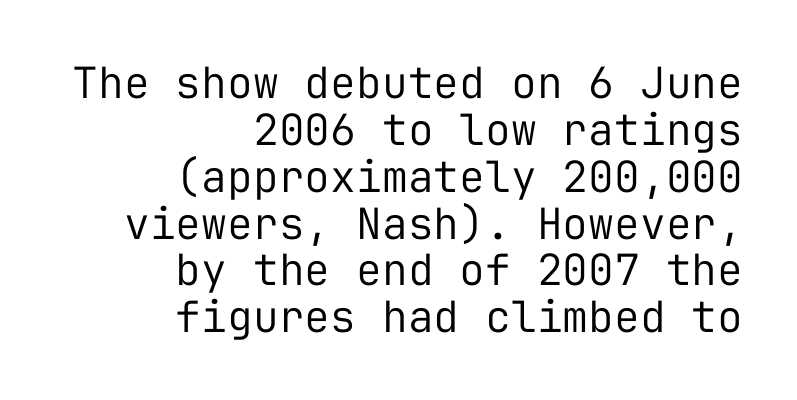
The image shows 43 px regular-weight sans-serif type, upright, monospaced; set right-aligned, tight line spacing (1.09x), normal letter spacing, not underlined; low stroke contrast and a medium x-height.
